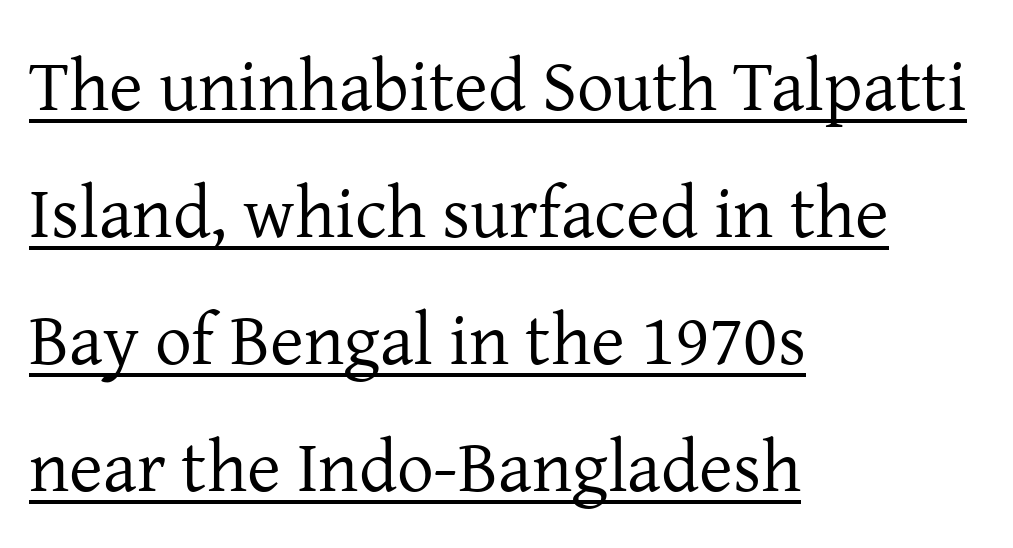
Words appear dense and cohesive because spacing is normal. Quick note: not italic, upright. Counters stay open thanks to moderate or lighter strokes. The lettering is marked with a stroke running underneath it.
